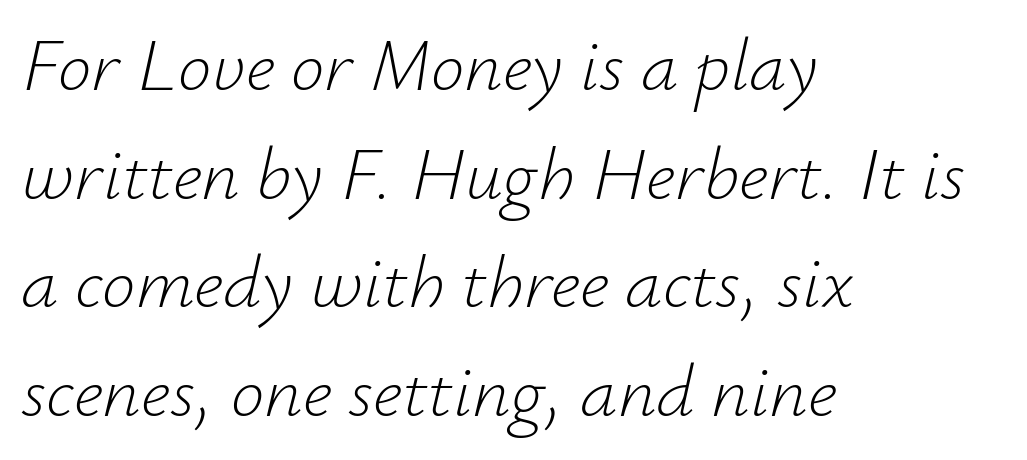
The text block is weighted toward the left margin, trailing off unevenly rightward. Stem width sits at or under what a default text font uses. Students, observe: this is what conventionally led text looks like. The space directly below the letters is spotless. Does the lettering tilt? It does — this is italic.
